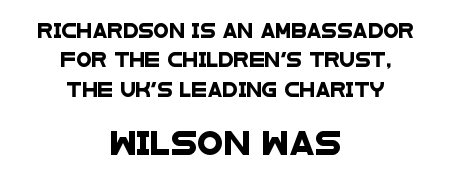
The image shows 24 px text type; set centered, loose line spacing (2.09x), normal letter spacing, not underlined; the second (bottom) block is 1.71x larger.
